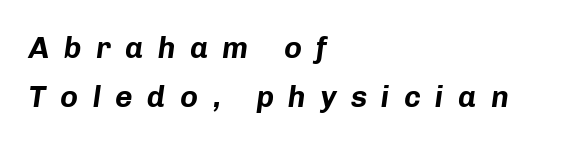
Q: Is the text bold? A: Yes.
Q: Is the text italic (slanted)? A: Yes, it leans right by about 8 degrees.
Q: Is the text underlined? A: No.
Q: How is the paragraph aligned? A: Left-aligned.
Q: Is the spacing between letters normal or unusually wide? A: Unusually wide.
Q: Is the spacing between lines tight, normal or loose? A: Normal.
Q: Width (condensed, normal, or wide)? A: Normal.
Q: Stroke contrast? A: Low.
Q: x-height? A: Medium.
Q: Monospaced? A: No.
